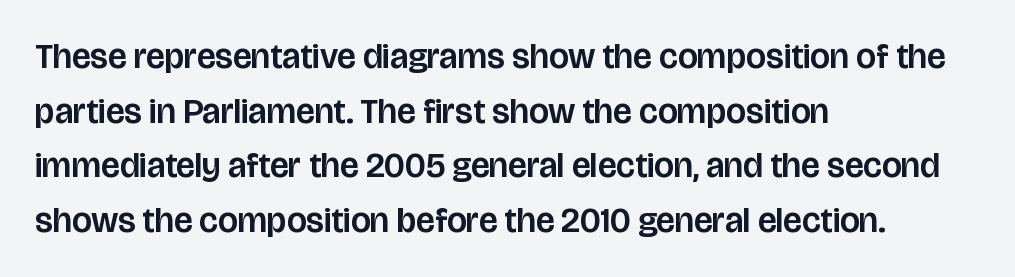
In terms of letterspacing, this is plain default setting. Rendered with straight, roman letterforms. The rendering uses natural spacing where letterforms have individual widths. The space directly below the letters is spotless. Is the block centered? No — it sits flush against the left margin.
